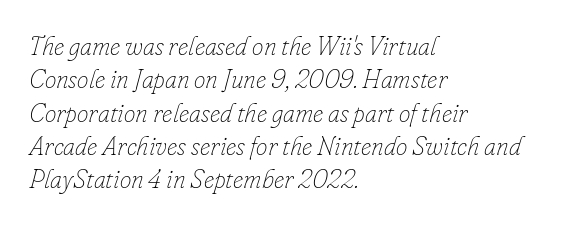
The image shows 26 px text type, italic (leaning right); set left-aligned, normal line spacing (1.28x), normal letter spacing, not underlined.
